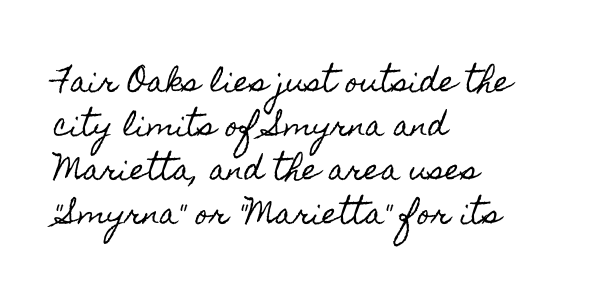
{"width": "condensed", "x_height": "small", "monospaced": "no", "underline": "no", "align": "left", "line_spacing": "normal", "line_spacing_ratio": 1.57, "letter_spacing": "normal", "letter_spacing_em": 0.0, "glyph_px": 28}
